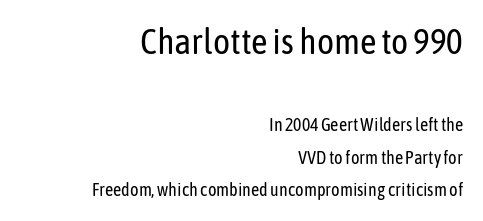
Q: Is the text bold? A: No.
Q: Is the text italic (slanted)? A: No, it is upright.
Q: Is the typeface a serif or a sans-serif typeface? A: Sans-serif.
Q: Is the text underlined? A: No.
Q: How is the paragraph aligned? A: Right-aligned.
Q: Is the spacing between letters normal or unusually wide? A: Normal.
Q: Which block of text is set in a larger size, the first (top) or the second (bottom)? A: The first (top) one.
Q: Width (condensed, normal, or wide)? A: Condensed.
Q: Stroke contrast? A: Low.
Q: x-height? A: Medium.
Q: Monospaced? A: No.
